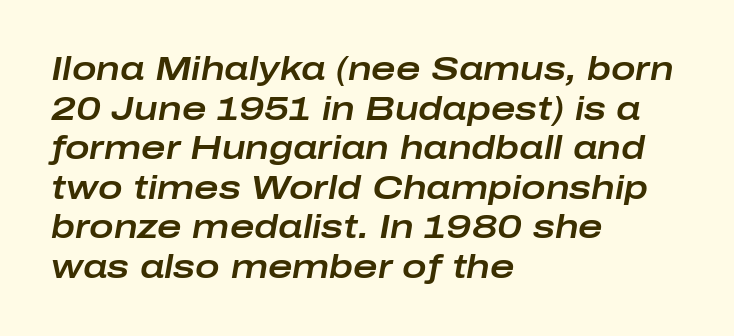
The passage shown leans; its letterforms are oblique. Note the varied advance widths — an 'i' is clearly narrower than an 'm'. Visually the block forms a straight wall on the left and a jagged coastline on the right. Just letters on the line, the space beneath them empty.
